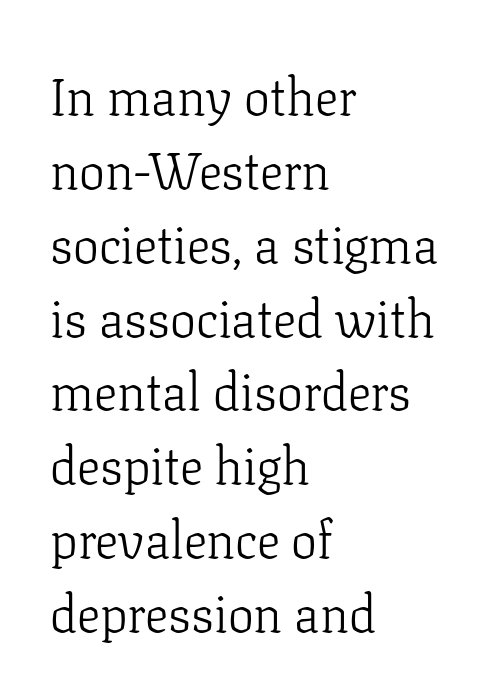
Q: Is the text bold? A: No.
Q: Is the text italic (slanted)? A: No, it is upright.
Q: Is the typeface a serif or a sans-serif typeface? A: Serif.
Q: Is the text underlined? A: No.
Q: How is the paragraph aligned? A: Left-aligned.
Q: Is the spacing between letters normal or unusually wide? A: Normal.
Q: Is the spacing between lines tight, normal or loose? A: Normal.
Q: Width (condensed, normal, or wide)? A: Normal.
Q: Stroke contrast? A: Low.
Q: x-height? A: Medium.
Q: Monospaced? A: No.
